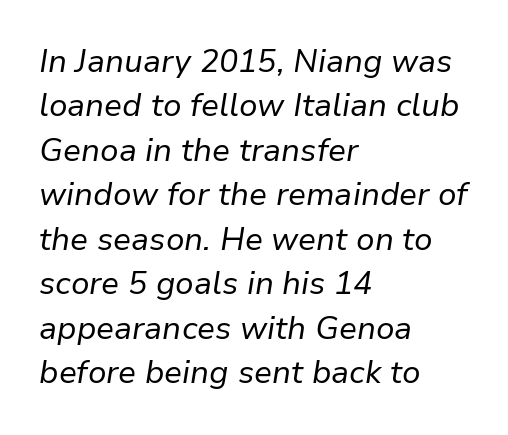
The image shows 32 px regular-weight type, italic (leaning right); set left-aligned, normal line spacing (1.39x), normal letter spacing, not underlined; low stroke contrast and a medium x-height.
